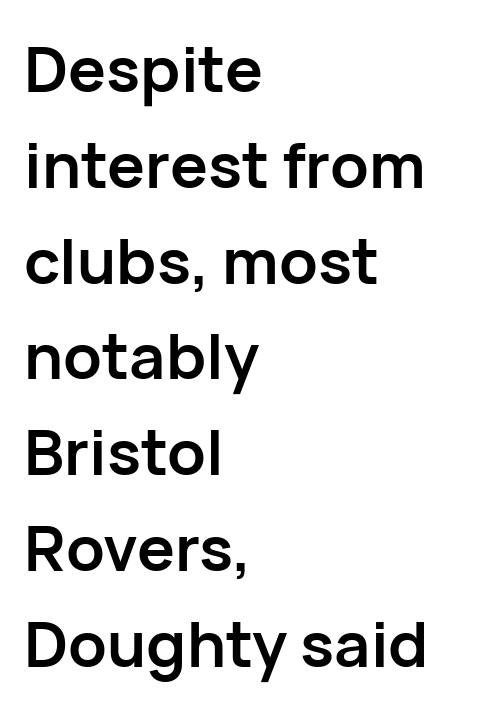
Q: Is the text bold? A: Yes.
Q: Is the text italic (slanted)? A: No, it is upright.
Q: Is the typeface a serif or a sans-serif typeface? A: Sans-serif.
Q: Is the text underlined? A: No.
Q: How is the paragraph aligned? A: Left-aligned.
Q: Is the spacing between letters normal or unusually wide? A: Normal.
Q: Is the spacing between lines tight, normal or loose? A: Normal.
Q: Width (condensed, normal, or wide)? A: Normal.
Q: Stroke contrast? A: Low.
Q: x-height? A: Medium.
Q: Monospaced? A: No.
